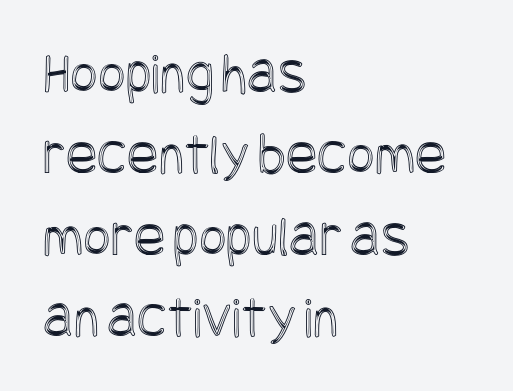
Left-aligned paragraph, ragged on the right. Default kerning and tracking; the words read as compact shapes. Do the letters lean? They stand straight. Quick note: underline off. The leading is moderate, giving the passage an even texture.
